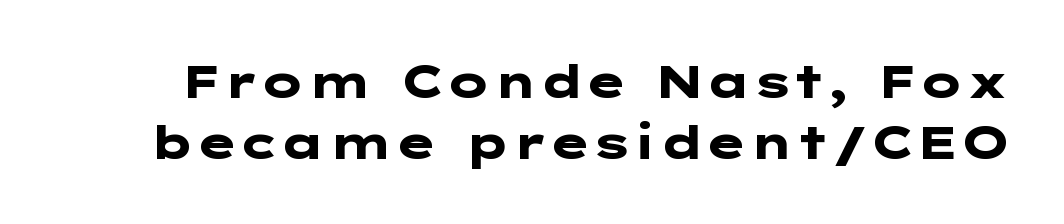
Q: Is the text bold? A: Yes.
Q: Is the text italic (slanted)? A: No, it is upright.
Q: Is the typeface a serif or a sans-serif typeface? A: Sans-serif.
Q: Is the text underlined? A: No.
Q: Is the spacing between letters normal or unusually wide? A: Normal.
Q: Is the spacing between lines tight, normal or loose? A: Normal.
Q: Width (condensed, normal, or wide)? A: Wide.
Q: Stroke contrast? A: Low.
Q: x-height? A: Medium.
